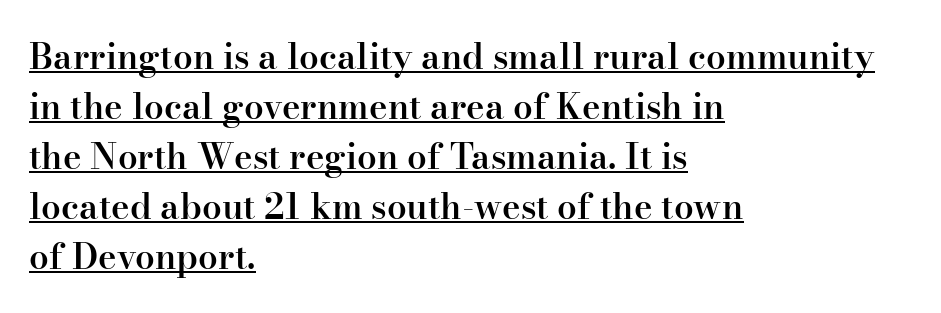
The image shows 35 px semibold serif type, upright; set left-aligned, normal line spacing (1.43x), normal letter spacing, underlined; high stroke contrast and a small x-height.
